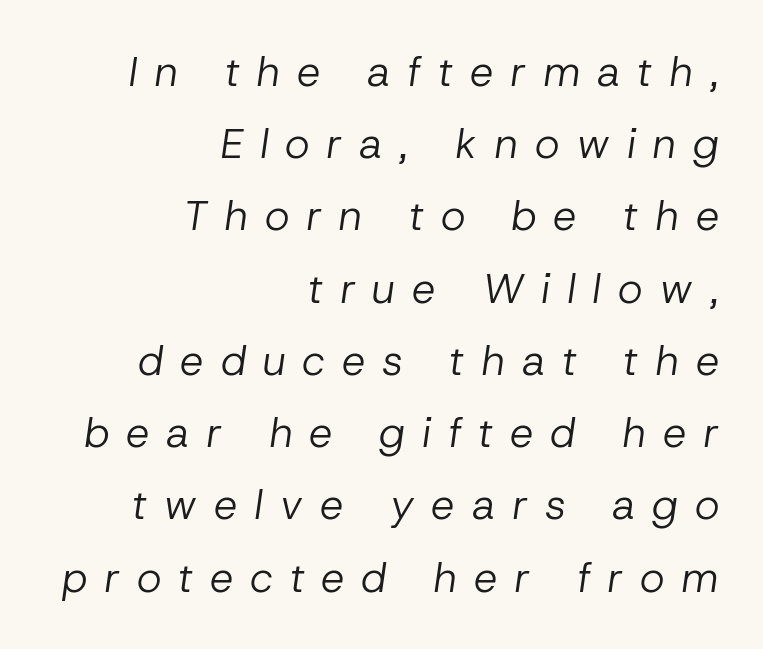
{"italic": "yes", "lean": "right", "slant_degrees": 8, "bold": "no", "weight": "regular", "width": "normal", "stroke_contrast": "low", "x_height": "medium", "monospaced": "no", "underline": "no", "align": "right", "line_spacing_ratio": 1.72, "letter_spacing": "wide", "letter_spacing_em": 0.4, "glyph_px": 42}
